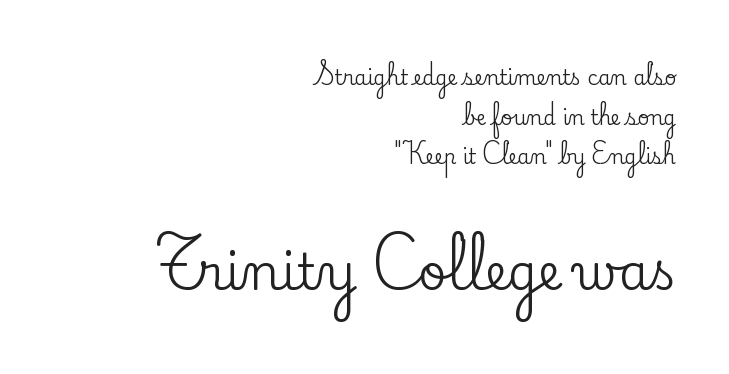
The image shows 49 px serif type, upright; set right-aligned, loose line spacing (1.98x), normal letter spacing, not underlined; the second (bottom) block is 2.45x larger; low stroke contrast and a small x-height.
